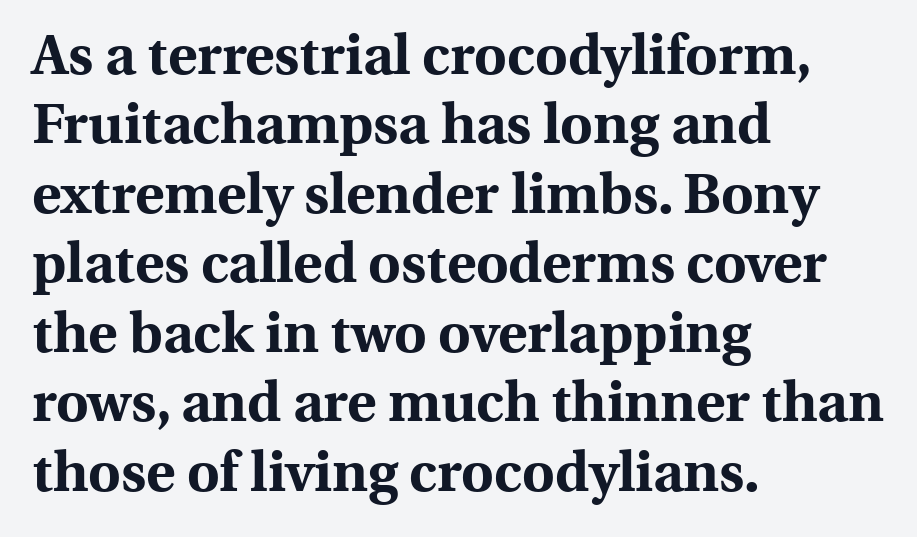
The lettering holds an erect, upright posture throughout. In terms of letterspacing, this is plain default setting. The passage shown is emphatically bold. Underlining? Definitely not there. Does the type have serifs? Yes, each stem ends in a small foot.
